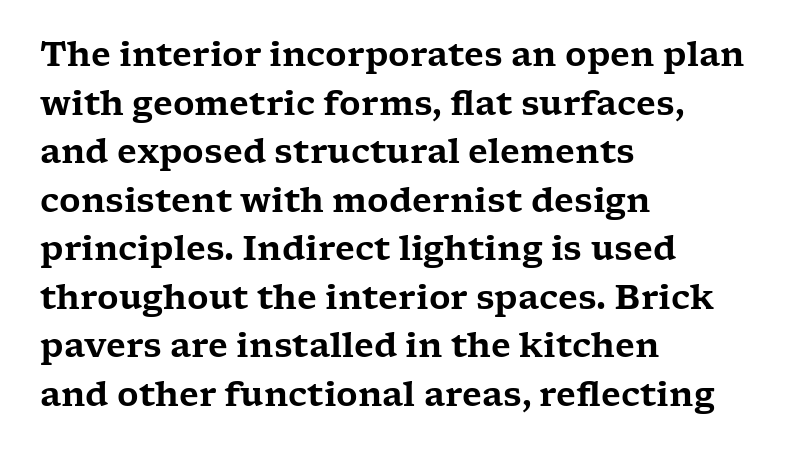
These lines are rendered in a variable-pitch font. This rendering leaves character spacing at its baseline value. Observe the serifs anchoring each vertical stroke in this sample. No word sits above an underline. Vertical strokes here are truly vertical. These lines stack with their left ends in a neat column.
